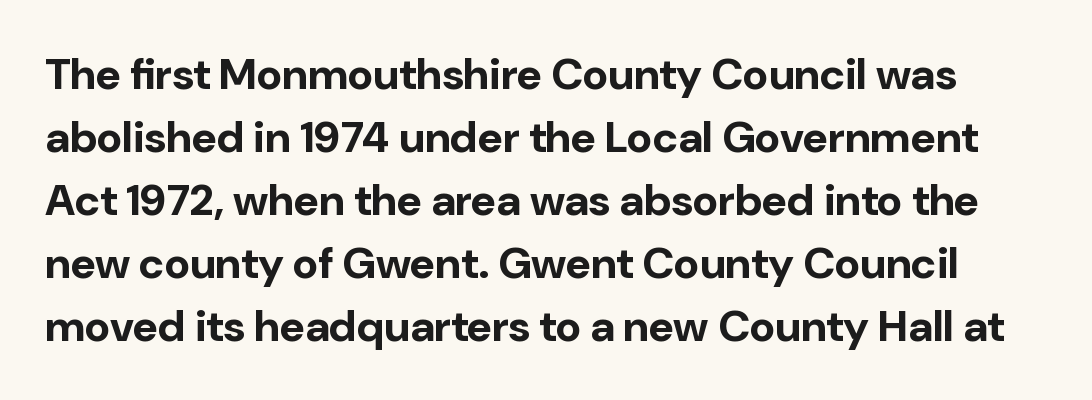
The image shows 44 px bold sans-serif type, upright; set normal line spacing (1.43x), normal letter spacing, not underlined; low stroke contrast and a medium x-height.
